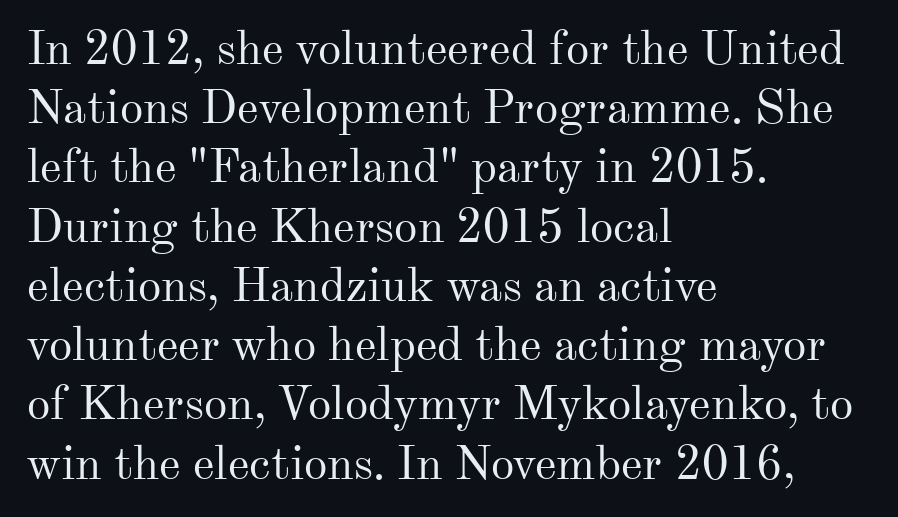
The image shows 47 px regular-weight serif type, upright; set left-aligned, normal line spacing (1.26x), normal letter spacing, not underlined; medium stroke contrast and a small x-height.
